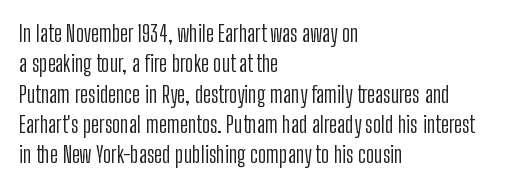
The image shows 23 px text type, upright; set left-aligned, normal line spacing (1.32x), normal letter spacing, not underlined.
